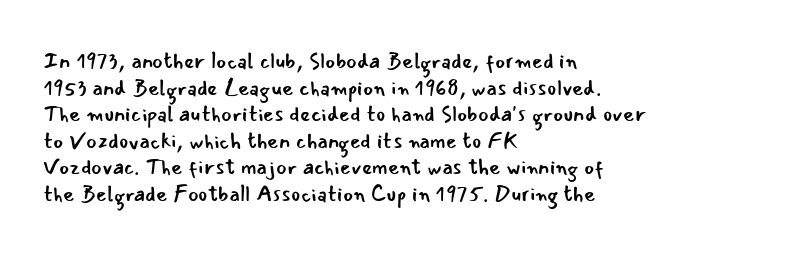
Q: Is the text bold? A: No.
Q: Is the text italic (slanted)? A: No, it is upright.
Q: Is the text underlined? A: No.
Q: How is the paragraph aligned? A: Left-aligned.
Q: Is the spacing between letters normal or unusually wide? A: Normal.
